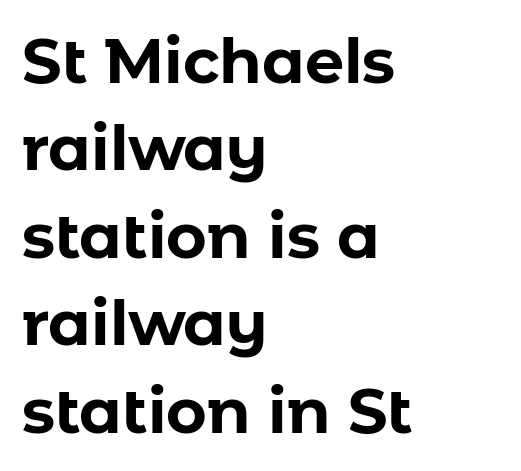
One glance says typical: line gaps are just what's usual. Italic? Not at all — the glyphs are vertical. The rendering uses natural spacing where letterforms have individual widths. Descenders hang freely into open space. Nope, no serifs anywhere on these letters. Letter spacing: default.
